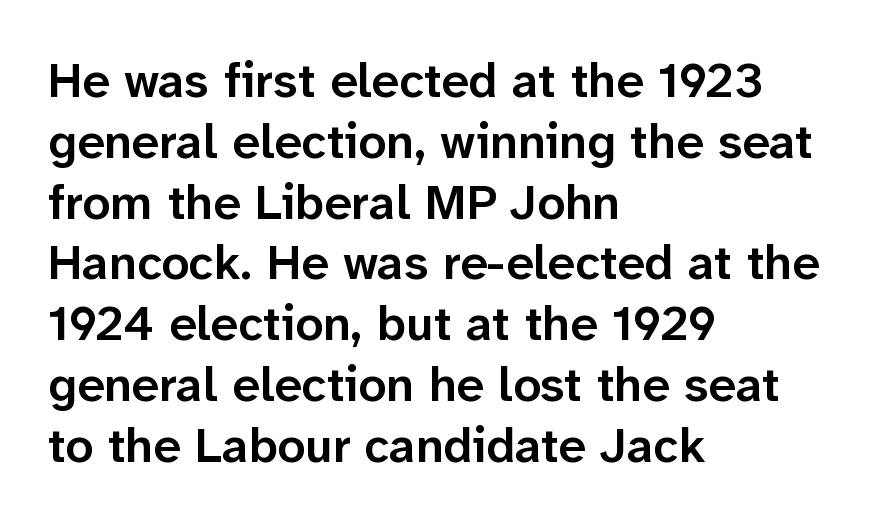
Each glyph is drawn with semibold strokes, heavier than normal yet not fully bold. Left-aligned paragraph, ragged on the right. Looks like regular typesetting: each glyph gets only the width it needs. Type without underlining. These lines are composed in type without serifs.
